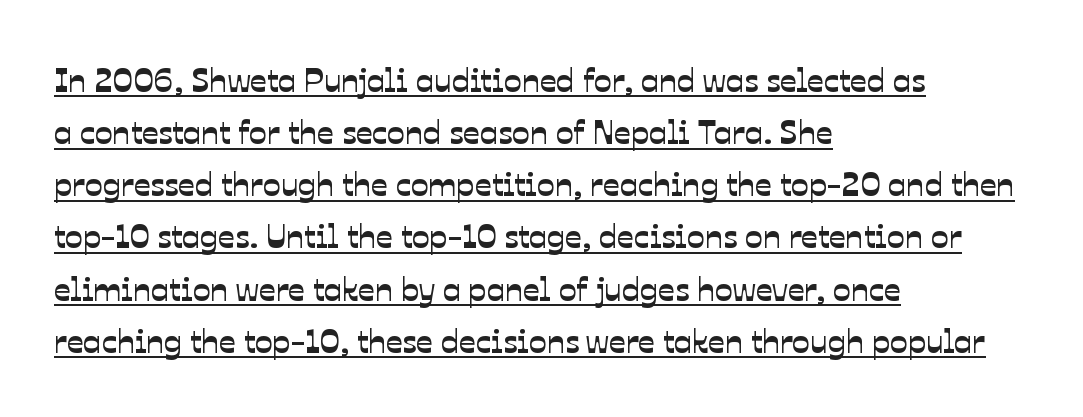
Alignment: flush left. How would I describe the line gaps? Plain and ordinary. The specimen includes a rule beneath the text block's lines. Words appear dense and cohesive because spacing is normal. In terms of letterform style, serifs are entirely absent.
